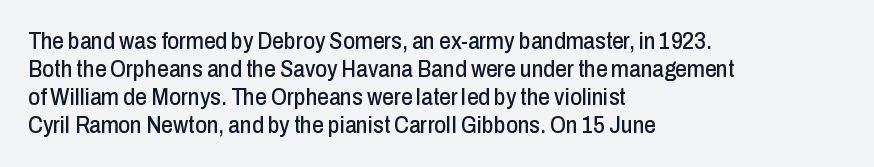
Look at the tracking — it's just the regular setting, nothing added. Caption: multi-line text, flush left, ragged right. Notice how the stems are strictly vertical — no italics here. A clean baseline with only descenders dipping below it.
